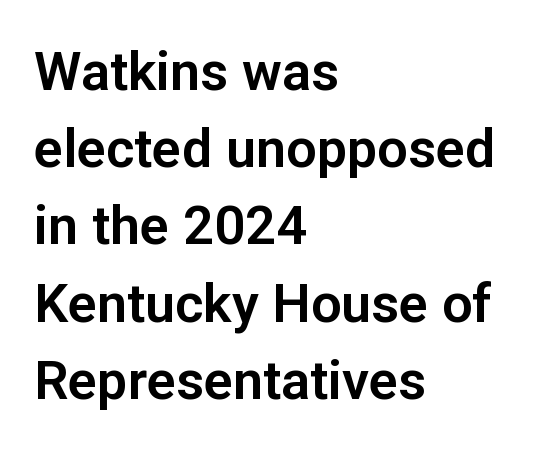
Stroke terminals: plain, sans-serif. Rendered with straight, roman letterforms. The passage shown is typed in a proportional face where columns would drift. Evenly set lines give the paragraph a standard silhouette. Caption: standard tracking, unaltered.
